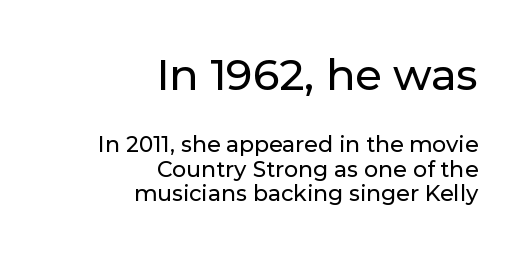
If you measured baseline to baseline, you'd find a short distance. No italicization has been applied; the sample stays upright. Does extra space separate the letters? No, they use regular spacing. You could not count columns in this text — the font is proportionally spaced.
